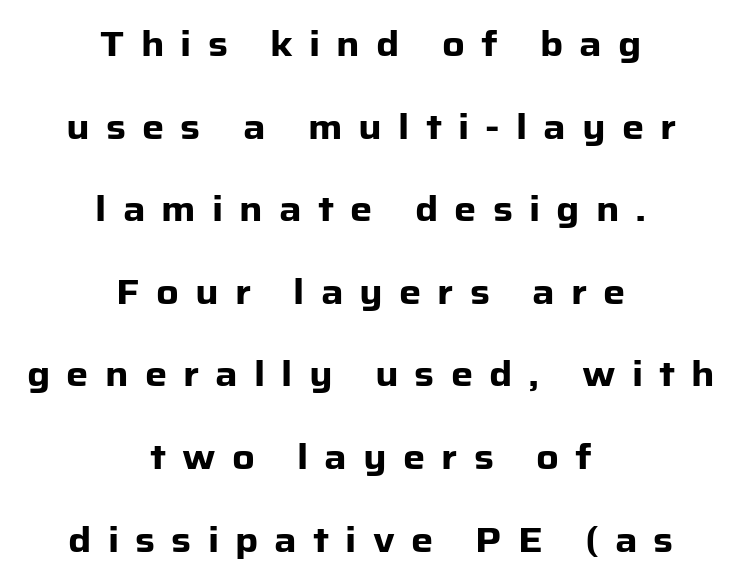
The image shows 35 px heavy sans-serif type, upright; set centered, loose line spacing (2.36x), unusually wide letter spacing (+0.46 em), not underlined; low stroke contrast and a medium x-height.
